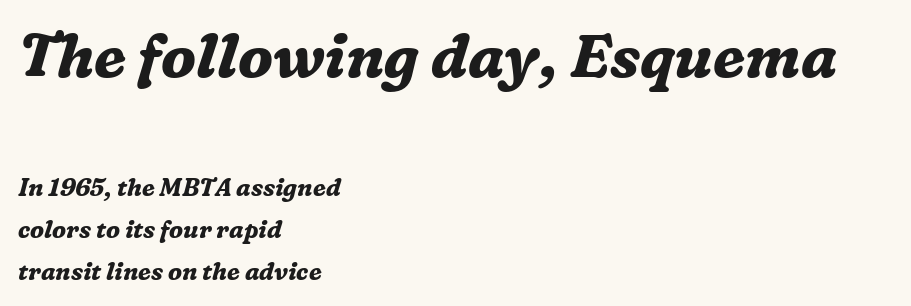
Q: Is the text bold? A: Yes.
Q: Is the text italic (slanted)? A: Yes, it leans right by about 16 degrees.
Q: Is the typeface a serif or a sans-serif typeface? A: Serif.
Q: Is the text underlined? A: No.
Q: How is the paragraph aligned? A: Left-aligned.
Q: Is the spacing between letters normal or unusually wide? A: Normal.
Q: Which block of text is set in a larger size, the first (top) or the second (bottom)? A: The first (top) one.
Q: Width (condensed, normal, or wide)? A: Normal.
Q: Stroke contrast? A: Medium.
Q: x-height? A: Medium.
Q: Monospaced? A: No.
